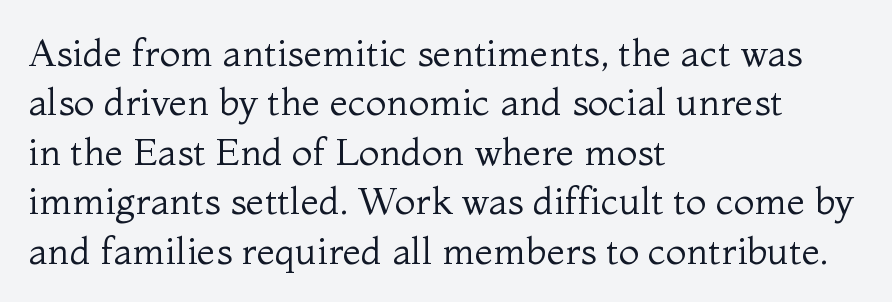
Q: Is the text bold? A: No.
Q: Is the text italic (slanted)? A: No, it is upright.
Q: Is the typeface a serif or a sans-serif typeface? A: Serif.
Q: Is the text underlined? A: No.
Q: How is the paragraph aligned? A: Left-aligned.
Q: Is the spacing between letters normal or unusually wide? A: Normal.
Q: Is the spacing between lines tight, normal or loose? A: Normal.
Q: Width (condensed, normal, or wide)? A: Normal.
Q: Stroke contrast? A: Medium.
Q: x-height? A: Medium.
Q: Monospaced? A: No.
